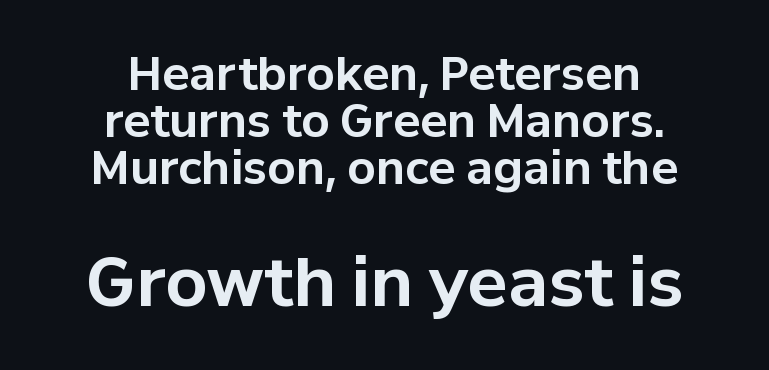
{"serif": "no", "italic": "no", "bold": "yes", "weight": "bold", "width": "normal", "stroke_contrast": "low", "x_height": "medium", "monospaced": "no", "underline": "no", "align": "center", "line_spacing": "tight", "line_spacing_ratio": 1.04, "letter_spacing": "normal", "letter_spacing_em": 0.0, "larger_block": "second", "size_ratio": 1.49, "glyph_px": 67}
